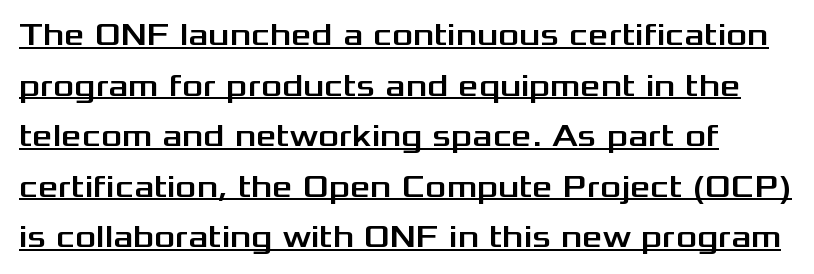
The specimen includes a rule beneath the text block's lines. Note the varied advance widths — an 'i' is clearly narrower than an 'm'. Standard letterfit; no display-style spreading of the glyphs. Examine the stroke ends and you'll find no serifs. You can tell it's not italic because the verticals are truly vertical.
